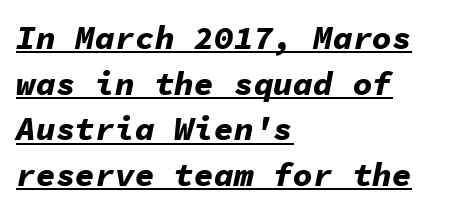
Nothing unusual about the tracking: characters are spaced as the font intends. Typeset ragged right — the left edge is the straight one. Normally led — the rows are evenly, conventionally spaced. Note the uniform advance width — an 'i' takes as much space as an 'm'. When letters slant like this, we call the style italic. Heft: maximum for text — a bold.
